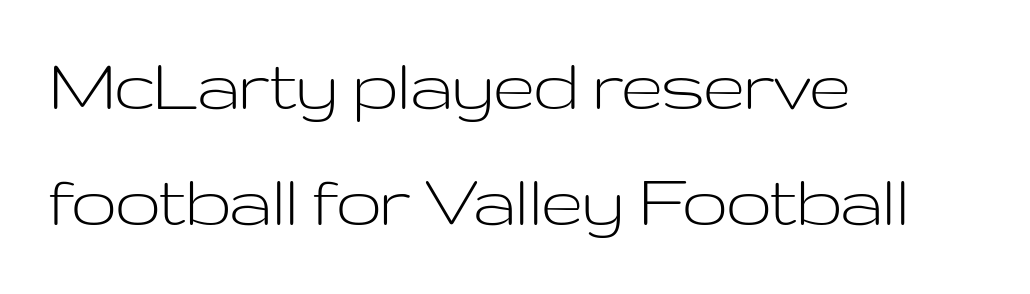
The specimen omits any rule beneath the text block's lines. All the whitespace from short lines collects on the right. Character widths vary here, with narrow letters taking less room than wide ones. The font sits on the lighter half of the weight spectrum, regular included. Horizontal bands of white between lines are of average thickness. Short note: letters normally spaced.
